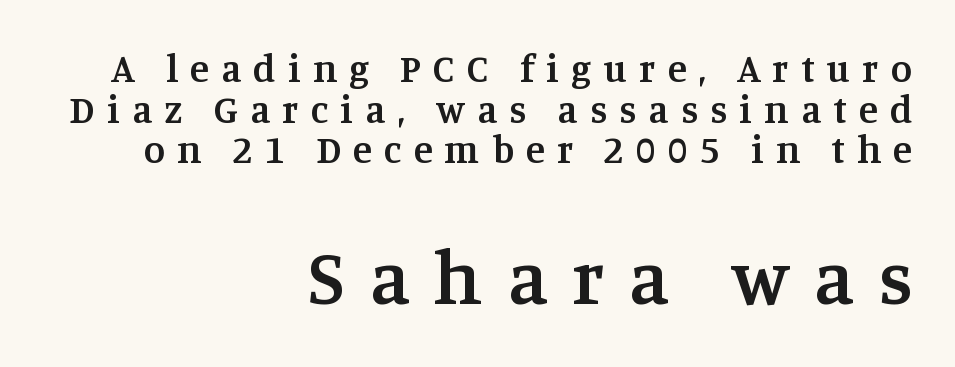
Type style note: has serifs. Note the varied advance widths — an 'i' is clearly narrower than an 'm'. The specimen reads as upright at a glance. This block would grow much taller if given ordinary leading; it's compressed now. Every letter is mildly thick-stroked: semibold rather than bold.
